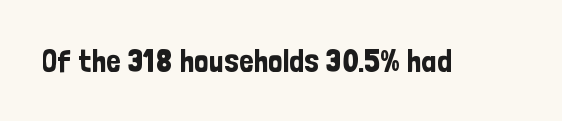
Q: Is the text italic (slanted)? A: No, it is upright.
Q: Is the typeface a serif or a sans-serif typeface? A: Sans-serif.
Q: Is the text underlined? A: No.
Q: Is the spacing between letters normal or unusually wide? A: Normal.
Q: Width (condensed, normal, or wide)? A: Condensed.
Q: Stroke contrast? A: Low.
Q: x-height? A: Medium.
Q: Monospaced? A: No.
